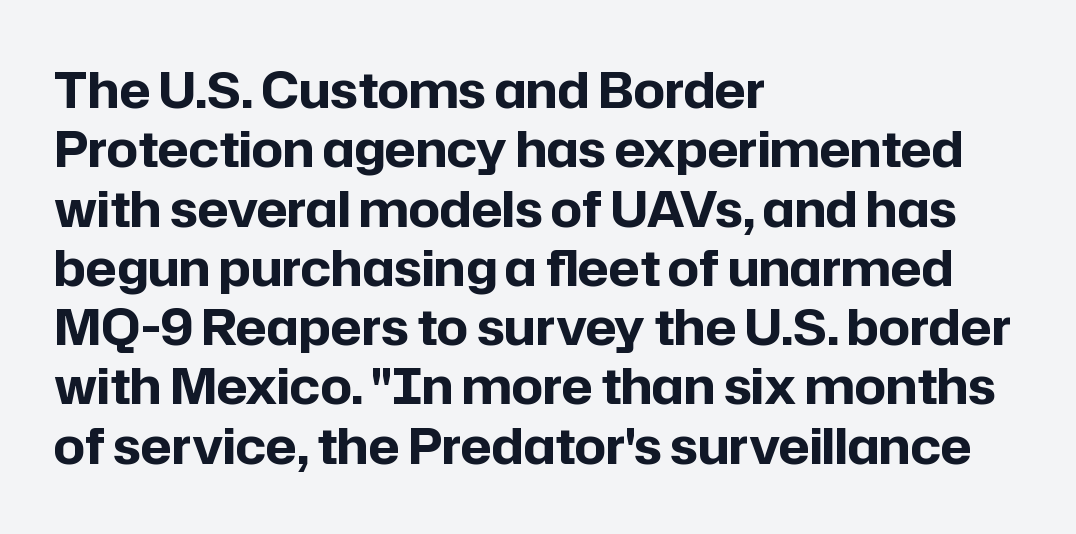
The image shows 49 px bold sans-serif type, upright; set left-aligned, line spacing 1.21x, normal letter spacing, not underlined; low stroke contrast and a medium x-height.
